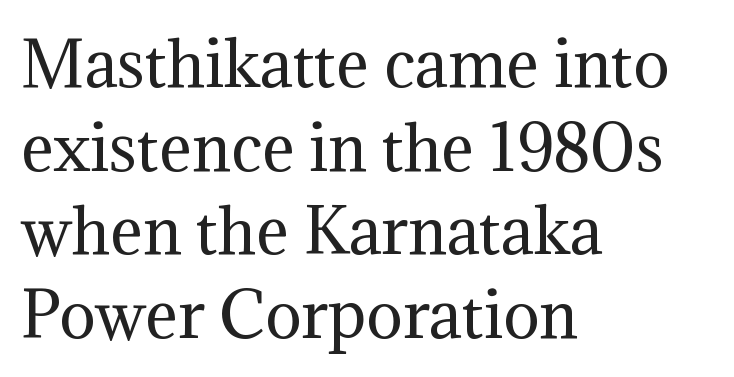
Q: Is the text bold? A: No.
Q: Is the text italic (slanted)? A: No, it is upright.
Q: Is the typeface a serif or a sans-serif typeface? A: Serif.
Q: Is the text underlined? A: No.
Q: How is the paragraph aligned? A: Left-aligned.
Q: Is the spacing between letters normal or unusually wide? A: Normal.
Q: Is the spacing between lines tight, normal or loose? A: Normal.
Q: Width (condensed, normal, or wide)? A: Normal.
Q: Stroke contrast? A: Medium.
Q: x-height? A: Medium.
Q: Monospaced? A: No.
